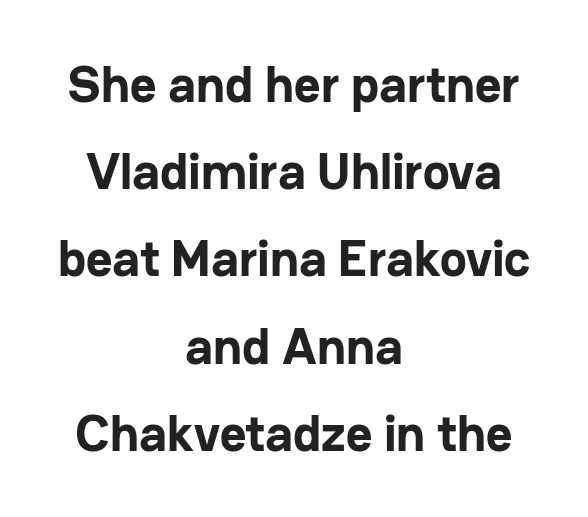
Q: Is the text bold? A: Yes.
Q: Is the text italic (slanted)? A: No, it is upright.
Q: Is the typeface a serif or a sans-serif typeface? A: Sans-serif.
Q: Is the text underlined? A: No.
Q: How is the paragraph aligned? A: Centered.
Q: Is the spacing between letters normal or unusually wide? A: Normal.
Q: Width (condensed, normal, or wide)? A: Normal.
Q: Stroke contrast? A: Low.
Q: x-height? A: Medium.
Q: Monospaced? A: No.
